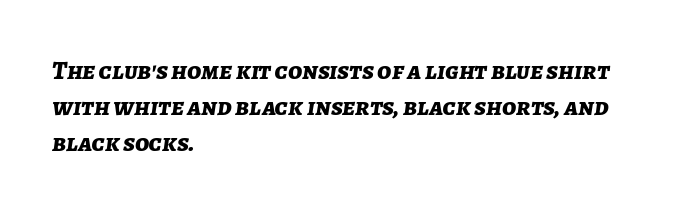
{"italic": "yes", "lean": "right", "slant_degrees": 7, "bold": "yes", "underline": "no", "align": "left", "line_spacing": "normal", "line_spacing_ratio": 1.39, "letter_spacing": "normal", "letter_spacing_em": 0.0, "glyph_px": 26}
